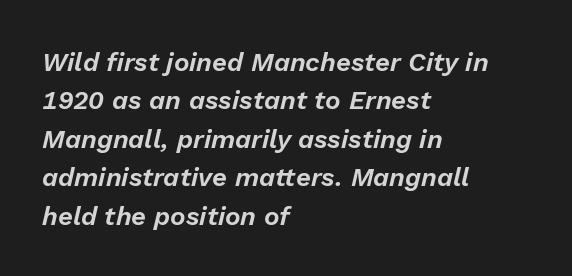
{"italic": "yes", "lean": "right", "slant_degrees": 13, "underline": "no", "align": "left", "line_spacing": "normal", "line_spacing_ratio": 1.48, "letter_spacing": "normal", "letter_spacing_em": 0.0, "glyph_px": 26}
